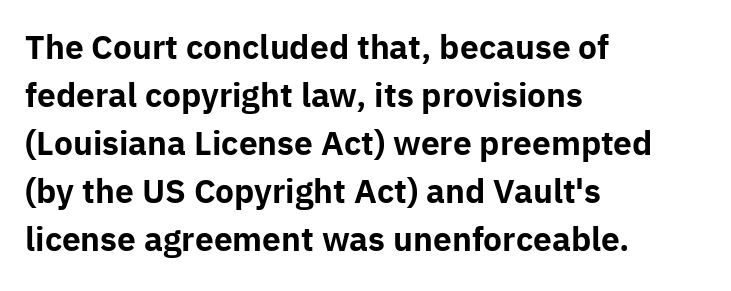
The image shows 32 px bold sans-serif type, upright; set left-aligned, normal line spacing (1.5x), normal letter spacing, not underlined; low stroke contrast and a medium x-height.
